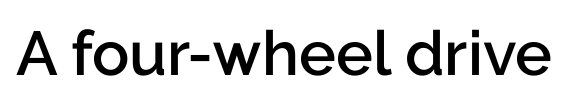
{"serif": "no", "italic": "no", "bold": "semi", "weight": "semibold", "width": "normal", "stroke_contrast": "low", "x_height": "medium", "monospaced": "no", "underline": "no", "letter_spacing": "normal", "letter_spacing_em": 0.0, "glyph_px": 62}
